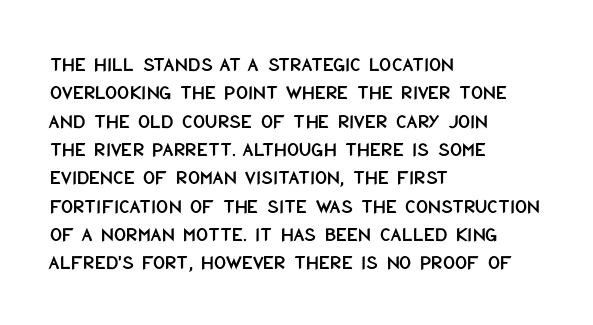
Q: Is the text italic (slanted)? A: No, it is upright.
Q: Is the text underlined? A: No.
Q: How is the paragraph aligned? A: Left-aligned.
Q: Is the spacing between letters normal or unusually wide? A: Normal.
Q: Is the spacing between lines tight, normal or loose? A: Normal.
